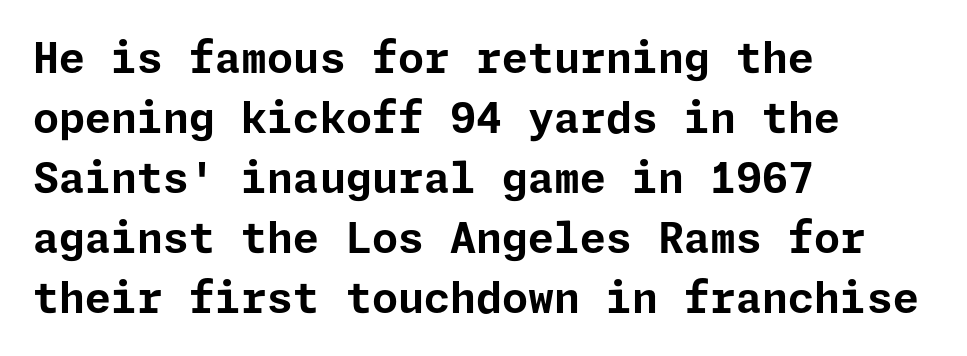
The image shows 42 px bold sans-serif type, upright; set left-aligned, normal line spacing (1.43x), normal letter spacing, not underlined; low stroke contrast and a medium x-height.
